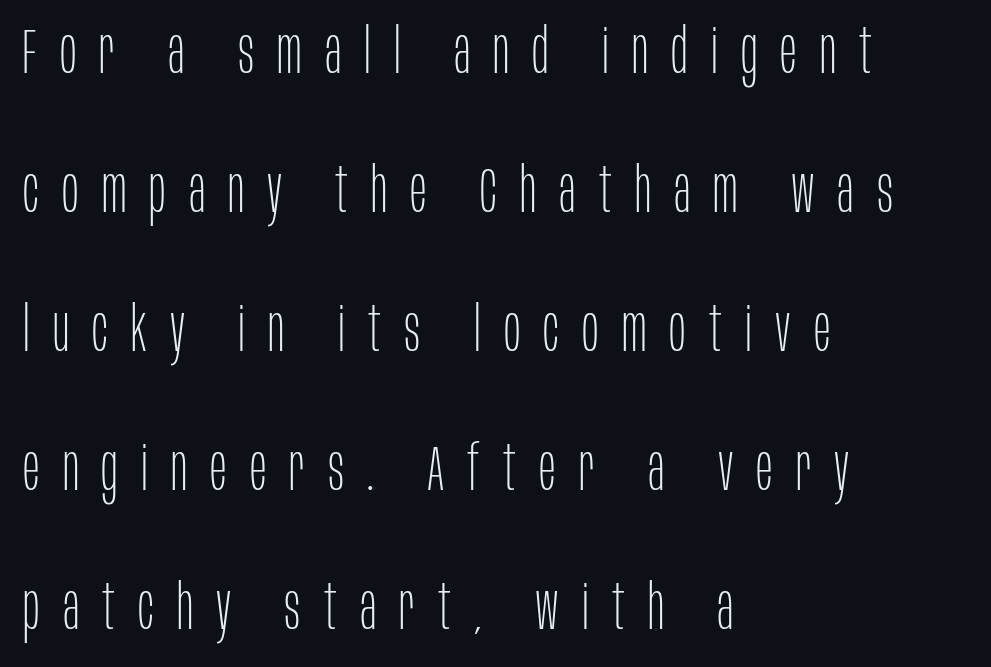
Q: Is the text bold? A: No.
Q: Is the text italic (slanted)? A: No, it is upright.
Q: Is the typeface a serif or a sans-serif typeface? A: Sans-serif.
Q: Is the text underlined? A: No.
Q: How is the paragraph aligned? A: Left-aligned.
Q: Is the spacing between letters normal or unusually wide? A: Unusually wide.
Q: Is the spacing between lines tight, normal or loose? A: Loose.
Q: Width (condensed, normal, or wide)? A: Condensed.
Q: Stroke contrast? A: Low.
Q: x-height? A: Large.
Q: Monospaced? A: No.
